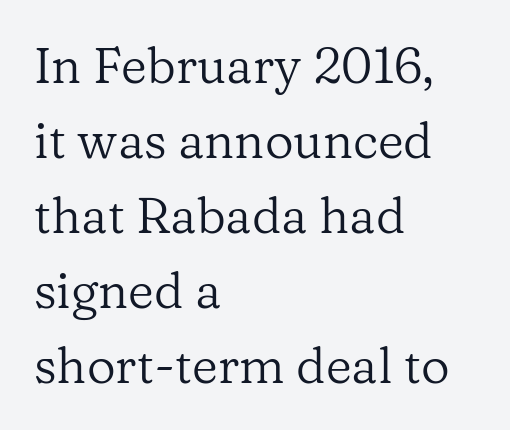
Each letter keeps its own natural width here, so spacing adapts to shape. The weight tops out at a normal text grade. Here the glyphs are tracked normally, forming tight word shapes. Nope, not italic — everything's standing straight. A clean baseline with only descenders dipping below it.
